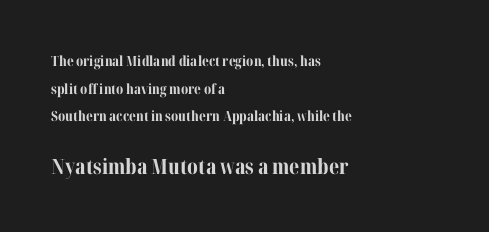
The image shows 21 px bold type, upright; set left-aligned, loose line spacing (1.97x), normal letter spacing, not underlined; the second (bottom) block is 1.5x larger.
